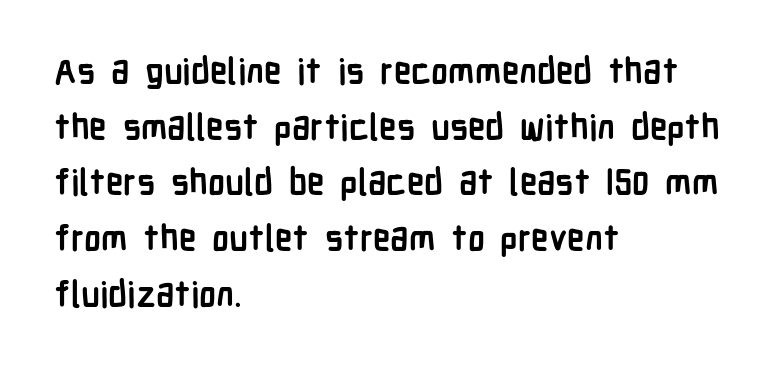
Proportional: the letters do not fall into vertical columns. Stroke terminals: plain, sans-serif. This is the regular roman posture of the typeface. Chunky letters — that's bold for sure. The gap between lines stays unmarked.
